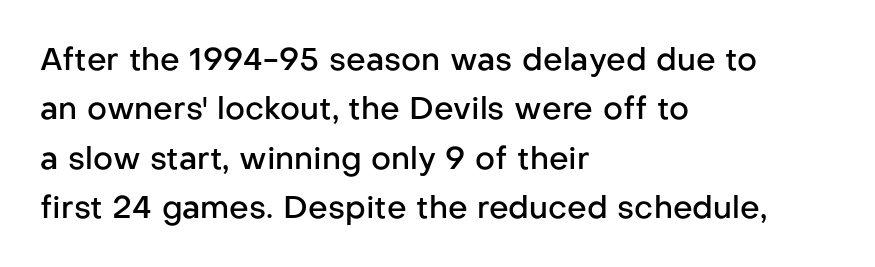
On the weight axis this lands at semibold, roughly 600. Each row of text sits above clean, open space. The passage shown has conventional tracking throughout. Note: no serifs on the glyphs.
